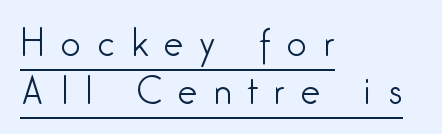
The image shows 35 px light, condensed sans-serif type, upright; set left-aligned, normal line spacing (1.37x), unusually wide letter spacing (+0.47 em), underlined; low stroke contrast and a medium x-height.
